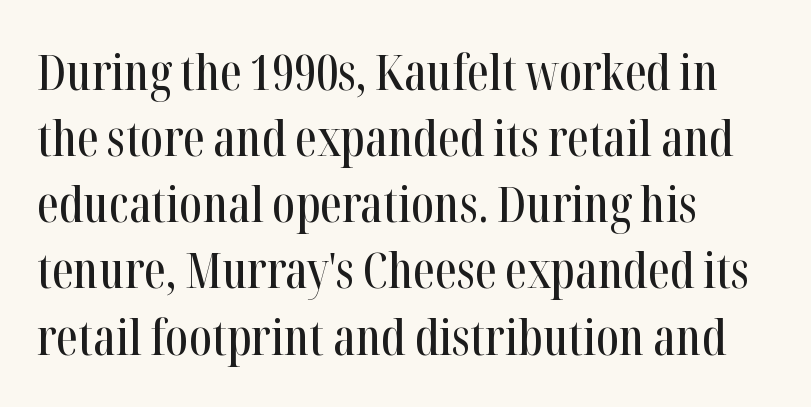
Teacher's note: observe the even left margin — that is flush-left alignment. The passage shown is not underscored anywhere. The vertical gap from one line to the next is medium. This sample has the flowing, uneven cadence of proportional lettering. Vertical strokes here are truly vertical. Are there feet on the stems? There are — it's a serif.
